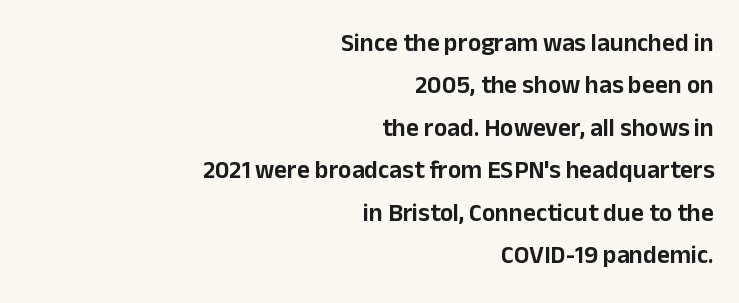
The image shows 25 px text type, upright; set right-aligned, normal line spacing (1.7x), normal letter spacing, not underlined.
